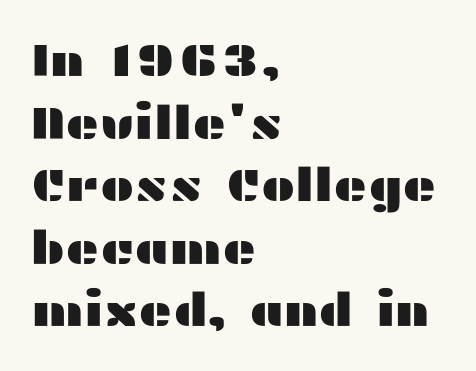
The image shows 46 px wide sans-serif type, upright; set left-aligned, normal line spacing (1.36x), normal letter spacing, not underlined; medium stroke contrast and a medium x-height.
